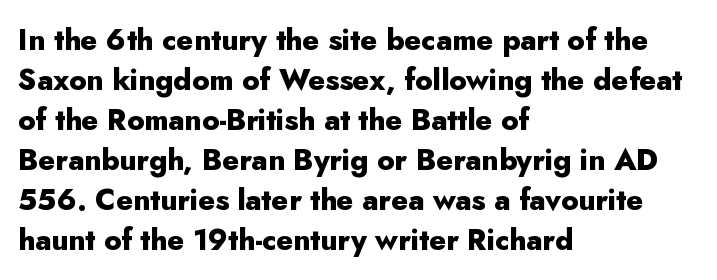
{"serif": "no", "italic": "no", "bold": "yes", "weight": "heavy", "width": "normal", "stroke_contrast": "low", "x_height": "small", "monospaced": "no", "underline": "no", "align": "left", "line_spacing": "normal", "line_spacing_ratio": 1.38, "letter_spacing": "normal", "letter_spacing_em": 0.0, "glyph_px": 29}
